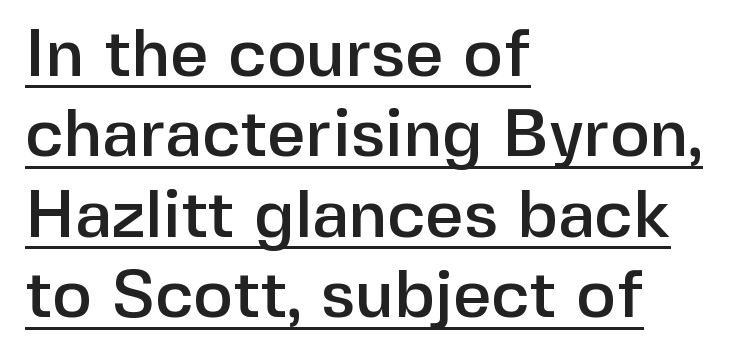
{"serif": "no", "italic": "no", "width": "normal", "stroke_contrast": "low", "x_height": "medium", "monospaced": "no", "underline": "yes", "align": "left", "line_spacing_ratio": 1.2, "letter_spacing": "normal", "letter_spacing_em": 0.0, "glyph_px": 67}
